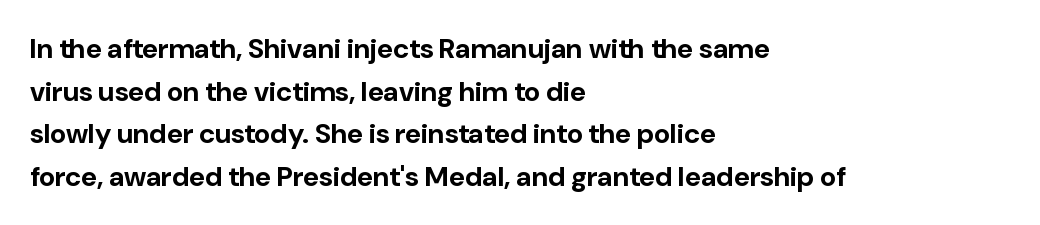
Q: Is the text bold? A: Yes.
Q: Is the text italic (slanted)? A: No, it is upright.
Q: Is the typeface a serif or a sans-serif typeface? A: Sans-serif.
Q: Is the text underlined? A: No.
Q: How is the paragraph aligned? A: Left-aligned.
Q: Is the spacing between letters normal or unusually wide? A: Normal.
Q: Is the spacing between lines tight, normal or loose? A: Normal.
Q: Width (condensed, normal, or wide)? A: Normal.
Q: Stroke contrast? A: Low.
Q: x-height? A: Medium.
Q: Monospaced? A: No.
